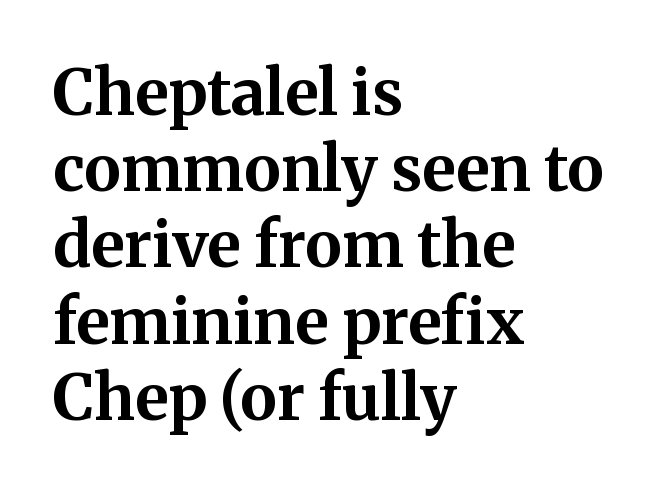
{"serif": "yes", "italic": "no", "bold": "yes", "weight": "bold", "width": "normal", "stroke_contrast": "medium", "x_height": "medium", "monospaced": "no", "underline": "no", "align": "left", "line_spacing_ratio": 1.21, "letter_spacing": "normal", "letter_spacing_em": 0.0, "glyph_px": 63}
